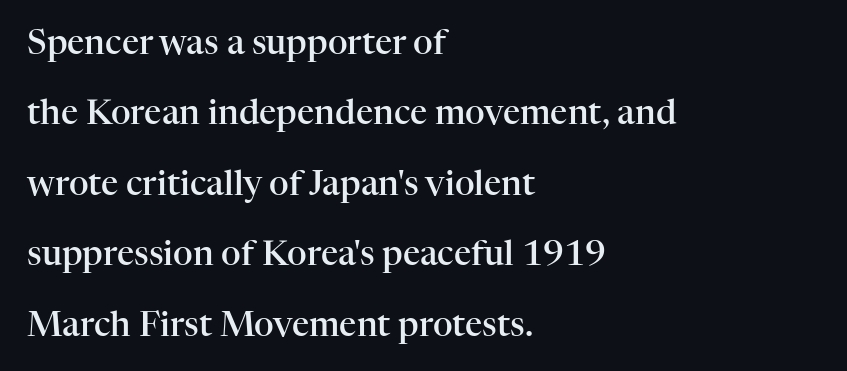
The image shows 34 px semibold serif type, upright; set left-aligned, loose line spacing (2.07x), normal letter spacing, not underlined; high stroke contrast and a medium x-height.
